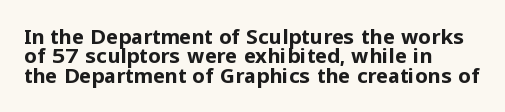
Q: Is the text bold? A: Yes.
Q: Is the text italic (slanted)? A: No, it is upright.
Q: Is the text underlined? A: No.
Q: How is the paragraph aligned? A: Left-aligned.
Q: Is the spacing between letters normal or unusually wide? A: Normal.
Q: Is the spacing between lines tight, normal or loose? A: Tight.
